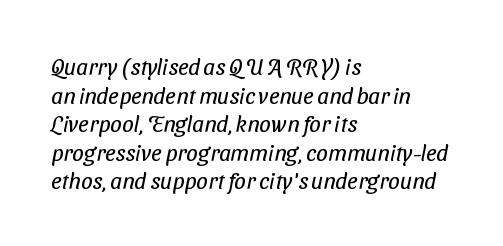
Q: Is the text bold? A: No.
Q: Is the text underlined? A: No.
Q: How is the paragraph aligned? A: Left-aligned.
Q: Is the spacing between letters normal or unusually wide? A: Normal.
